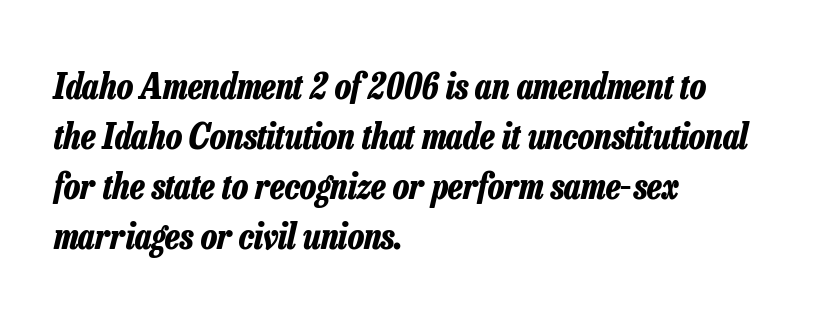
{"italic": "yes", "lean": "right", "slant_degrees": 13, "bold": "yes", "weight": "bold", "width": "condensed", "stroke_contrast": "low", "x_height": "medium", "monospaced": "no", "underline": "no", "align": "left", "line_spacing": "normal", "line_spacing_ratio": 1.39, "letter_spacing": "normal", "letter_spacing_em": 0.0, "glyph_px": 36}
